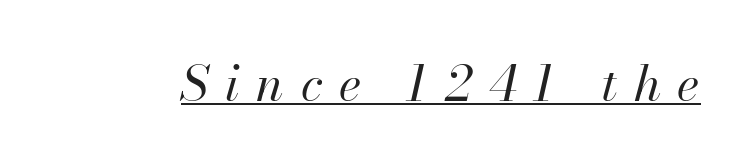
A typesetter would call this proportional, since set widths differ per character. Has an underline been added? It has. This sample uses expanded letter spacing, leaving extra air between glyphs. Compared with ordinary roman type, these characters are visibly tilted. Heaviness? Minimal to ordinary, like unemphasized prose.
